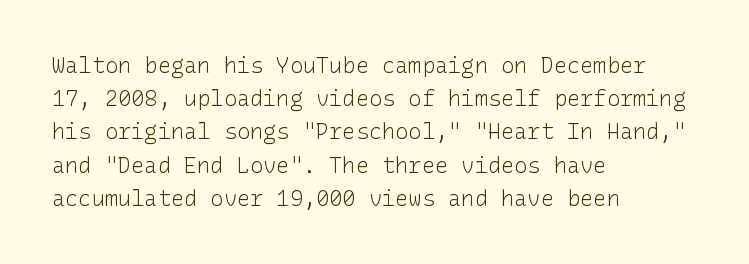
Tall strokes in this sample are plumb rather than angled. Weight: regular or lighter. Tracking value appears to be zero — textbook default spacing. The passage shown stacks its lines at a standard gap. The lines in this sample share a left origin and differ only in where they stop. Anything drawn beneath the words? Only blank space.
